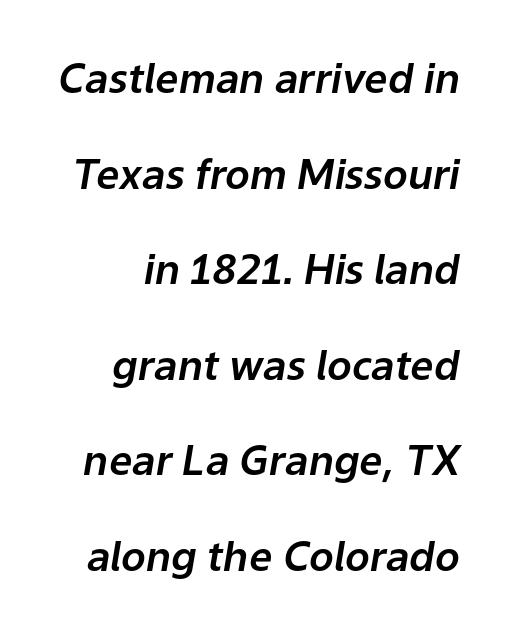
Q: Is the text italic (slanted)? A: Yes, it leans right by about 9 degrees.
Q: Is the text underlined? A: No.
Q: Is the spacing between letters normal or unusually wide? A: Normal.
Q: Is the spacing between lines tight, normal or loose? A: Loose.
Q: Width (condensed, normal, or wide)? A: Normal.
Q: Stroke contrast? A: Low.
Q: x-height? A: Medium.
Q: Monospaced? A: No.
